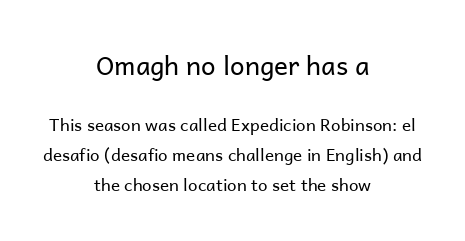
Underlining? Definitely not there. These lines are centered, leaving both edges ragged. Note: larger setting up top, smaller setting below. Stroke thickness stays within the range of a standard reading face or lighter.
